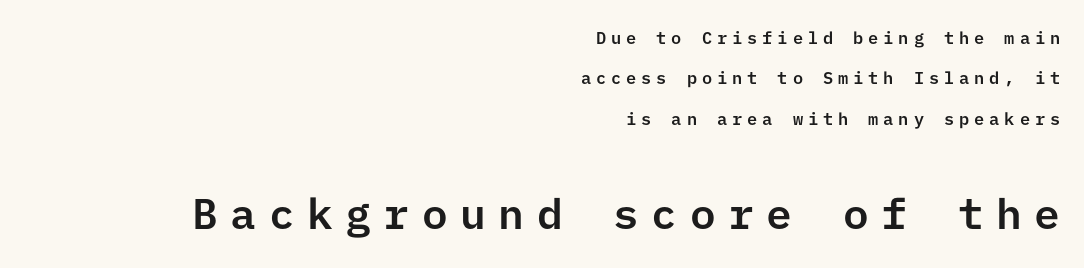
The image shows 43 px sans-serif type, upright; set right-aligned, loose line spacing (2.38x), unusually wide letter spacing (+0.29 em), not underlined; the second (bottom) block is 2.53x larger; low stroke contrast and a medium x-height.
